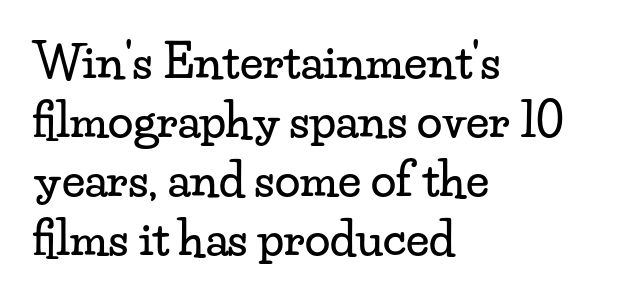
Normally led — the rows are evenly, conventionally spaced. The lines are quadded left. Tracking value appears to be zero — textbook default spacing. Serifs: yes, visible at the terminals of the letterforms. The rendering uses natural spacing where letterforms have individual widths. Posture: straight, roman, zero tilt.
